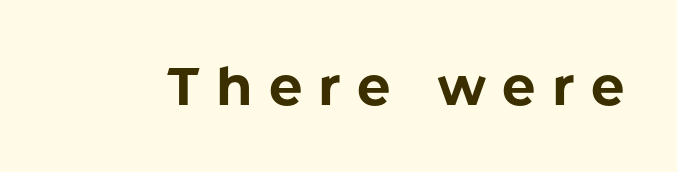
Q: Is the text bold? A: Yes.
Q: Is the text italic (slanted)? A: No, it is upright.
Q: Is the typeface a serif or a sans-serif typeface? A: Sans-serif.
Q: Is the text underlined? A: No.
Q: Is the spacing between letters normal or unusually wide? A: Unusually wide.
Q: Width (condensed, normal, or wide)? A: Normal.
Q: Stroke contrast? A: Low.
Q: x-height? A: Medium.
Q: Monospaced? A: No.
